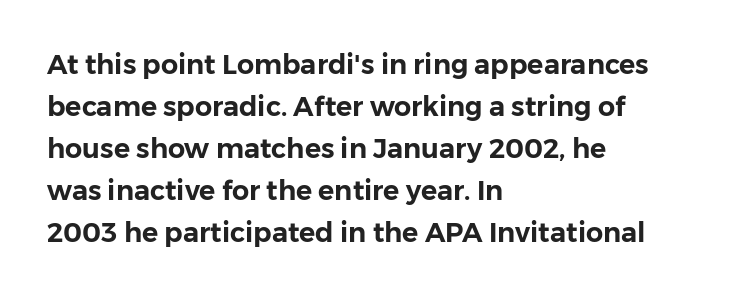
Quick note: underline off. The typesetter chose a ragged-right arrangement here. Posture: straight, roman, zero tilt. Leading: standard. Words appear dense and cohesive because spacing is normal.
